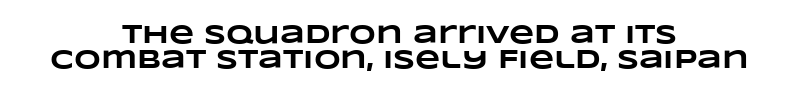
The image shows 26 px bold type; set centered, tight line spacing (0.96x), normal letter spacing, not underlined.
